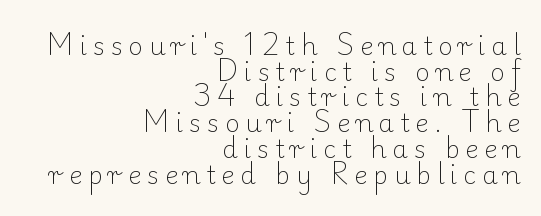
Bare-footed words on every line. When letters stand straight like this, we call the style roman or upright. Think standard paragraph weight, or any step lighter than that. Which margin do the lines hug? The right one — the left edge is uneven. Leading is clearly below the norm, producing a dense column.
